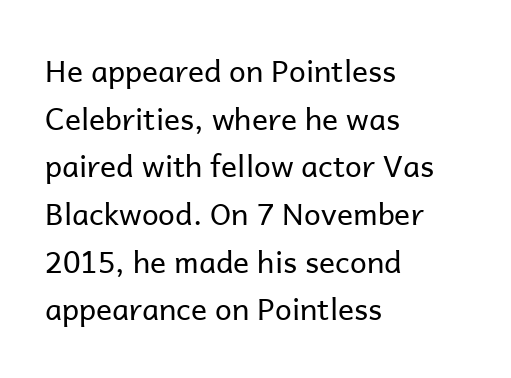
The image shows 30 px regular-weight sans-serif type, upright; set left-aligned, normal line spacing (1.59x), normal letter spacing, not underlined; low stroke contrast and a medium x-height.
